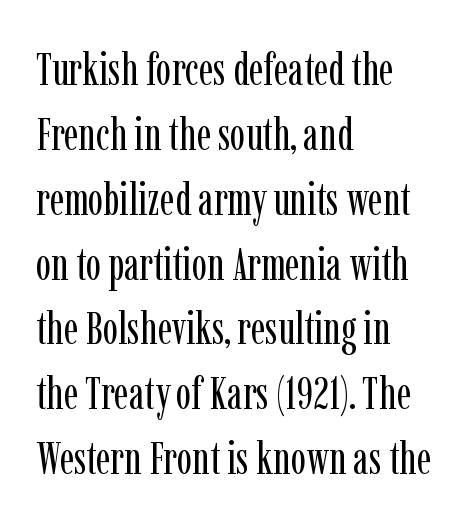
The image shows 46 px regular-weight, condensed serif type, upright; set left-aligned, normal line spacing (1.41x), normal letter spacing, not underlined; low stroke contrast and a medium x-height.
